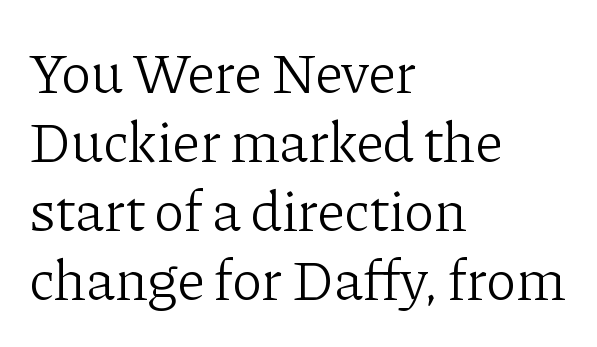
The image shows 57 px light serif type, upright; set left-aligned, line spacing 1.21x, normal letter spacing, not underlined; low stroke contrast and a medium x-height.
